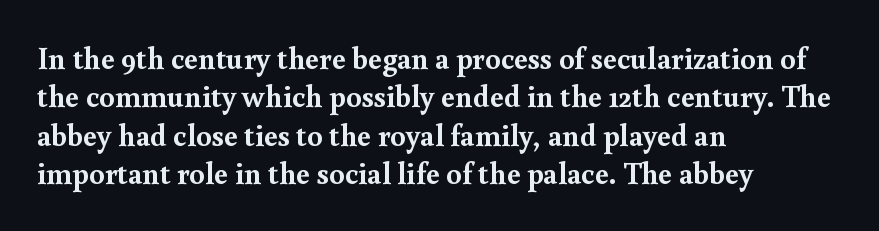
The image shows 31 px semibold serif type, upright; set left-aligned, line spacing 1.24x, normal letter spacing, not underlined; a small x-height.
